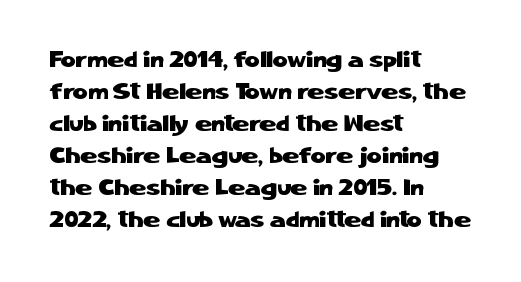
{"italic": "no", "underline": "no", "align": "left", "line_spacing": "normal", "line_spacing_ratio": 1.39, "letter_spacing": "normal", "letter_spacing_em": 0.0, "glyph_px": 23}
